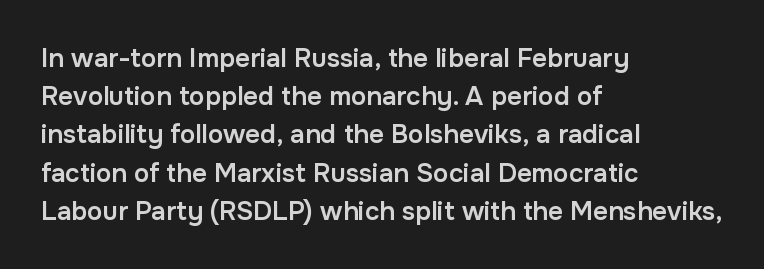
Q: Is the text bold? A: Semi-bold.
Q: Is the text italic (slanted)? A: No, it is upright.
Q: Is the text underlined? A: No.
Q: How is the paragraph aligned? A: Left-aligned.
Q: Is the spacing between letters normal or unusually wide? A: Normal.
Q: Is the spacing between lines tight, normal or loose? A: Normal.
